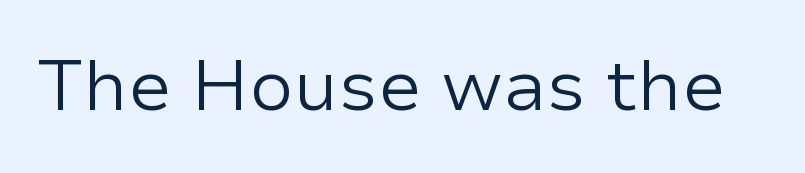
The image shows 72 px regular-weight sans-serif type, upright; set normal letter spacing, not underlined; low stroke contrast and a medium x-height.
